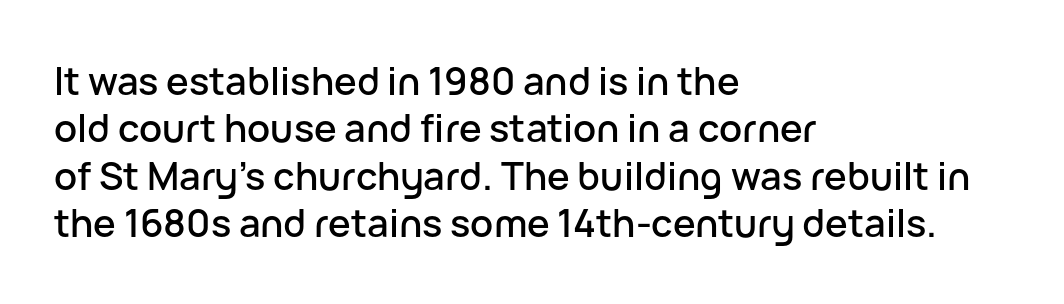
{"serif": "no", "italic": "no", "width": "normal", "stroke_contrast": "low", "x_height": "medium", "monospaced": "no", "underline": "no", "align": "left", "line_spacing": "normal", "line_spacing_ratio": 1.25, "letter_spacing": "normal", "letter_spacing_em": 0.0, "glyph_px": 38}
